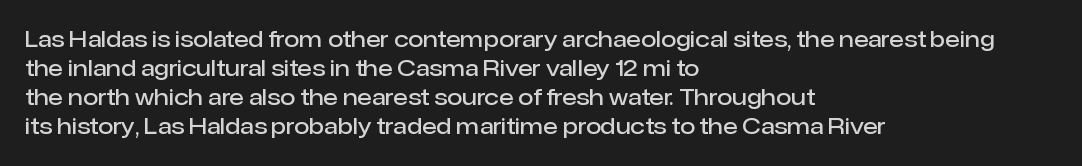
The image shows 22 px text type, upright; set left-aligned, normal line spacing (1.32x), normal letter spacing, not underlined.
